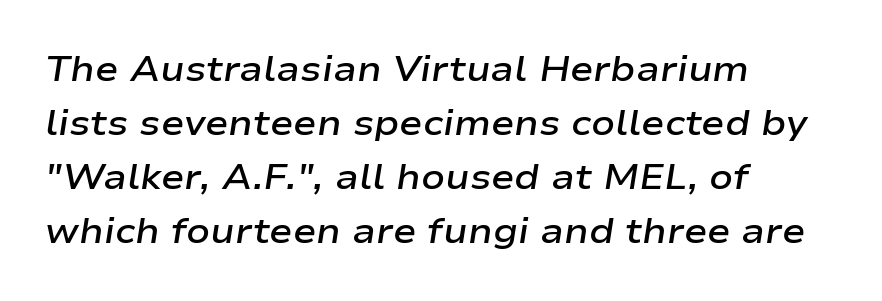
The specimen omits any rule beneath the text block's lines. Compared with a centered layout, this one pins lines to the left instead. Strokes here are thickened, but only to semibold level. Normally led — the rows are evenly, conventionally spaced. Slant detected: the letters are inclined.
